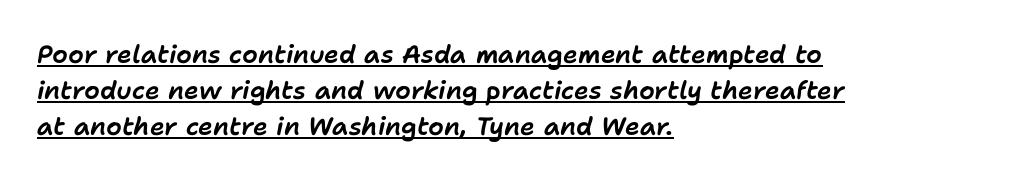
Q: Is the text italic (slanted)? A: Yes, it leans right by about 11 degrees.
Q: Is the text underlined? A: Yes.
Q: How is the paragraph aligned? A: Left-aligned.
Q: Is the spacing between letters normal or unusually wide? A: Normal.
Q: Is the spacing between lines tight, normal or loose? A: Normal.
